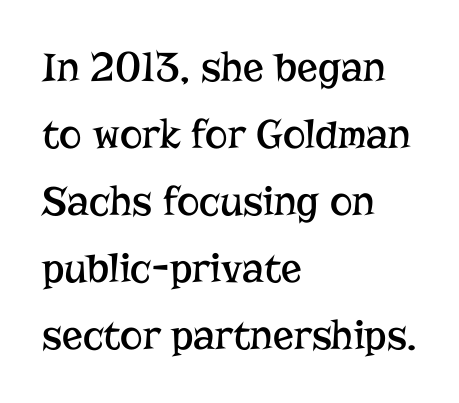
{"serif": "yes", "italic": "no", "bold": "no", "weight": "regular", "width": "normal", "stroke_contrast": "low", "x_height": "medium", "monospaced": "no", "underline": "no", "align": "left", "line_spacing": "normal", "line_spacing_ratio": 1.56, "letter_spacing": "normal", "letter_spacing_em": 0.0, "glyph_px": 43}
